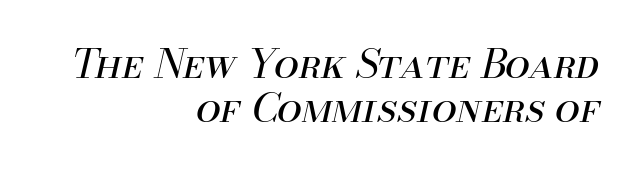
Q: Is the text bold? A: No.
Q: Is the text italic (slanted)? A: Yes, it leans right by about 13 degrees.
Q: Is the text underlined? A: No.
Q: How is the paragraph aligned? A: Right-aligned.
Q: Is the spacing between letters normal or unusually wide? A: Normal.
Q: Is the spacing between lines tight, normal or loose? A: Tight.
Q: Width (condensed, normal, or wide)? A: Normal.
Q: Stroke contrast? A: Medium.
Q: x-height? A: Small.
Q: Monospaced? A: No.
